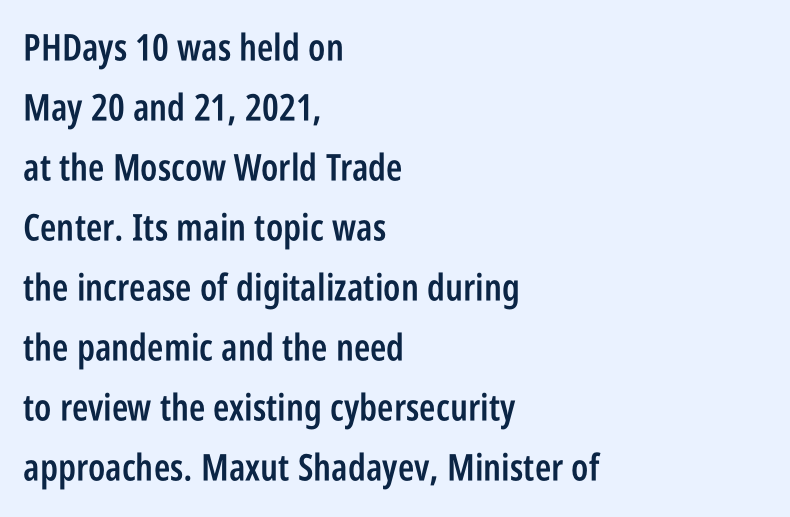
Q: Is the text bold? A: Semi-bold.
Q: Is the text italic (slanted)? A: No, it is upright.
Q: Is the typeface a serif or a sans-serif typeface? A: Sans-serif.
Q: Is the text underlined? A: No.
Q: How is the paragraph aligned? A: Left-aligned.
Q: Is the spacing between letters normal or unusually wide? A: Normal.
Q: Is the spacing between lines tight, normal or loose? A: Normal.
Q: Width (condensed, normal, or wide)? A: Condensed.
Q: Stroke contrast? A: Low.
Q: x-height? A: Large.
Q: Monospaced? A: No.
